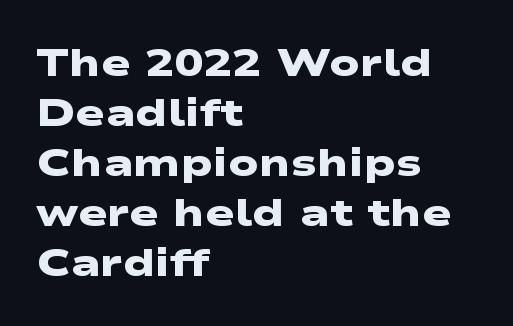
Q: Is the text bold? A: Yes.
Q: Is the typeface a serif or a sans-serif typeface? A: Sans-serif.
Q: Is the text underlined? A: No.
Q: How is the paragraph aligned? A: Left-aligned.
Q: Is the spacing between letters normal or unusually wide? A: Normal.
Q: Is the spacing between lines tight, normal or loose? A: Normal.
Q: Width (condensed, normal, or wide)? A: Wide.
Q: Stroke contrast? A: Low.
Q: x-height? A: Medium.
Q: Monospaced? A: No.
